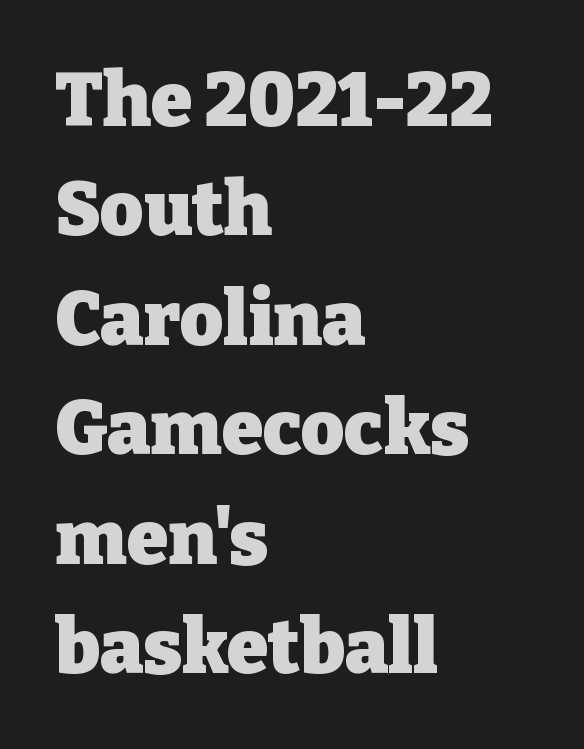
Q: Is the text bold? A: Yes.
Q: Is the text italic (slanted)? A: No, it is upright.
Q: Is the typeface a serif or a sans-serif typeface? A: Serif.
Q: Is the text underlined? A: No.
Q: How is the paragraph aligned? A: Left-aligned.
Q: Is the spacing between letters normal or unusually wide? A: Normal.
Q: Is the spacing between lines tight, normal or loose? A: Normal.
Q: Width (condensed, normal, or wide)? A: Normal.
Q: Stroke contrast? A: Low.
Q: x-height? A: Medium.
Q: Monospaced? A: No.
